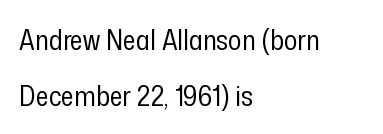
The image shows 28 px regular-weight, condensed sans-serif type, upright; set left-aligned, loose line spacing (2.0x), normal letter spacing, not underlined; low stroke contrast and a medium x-height.
